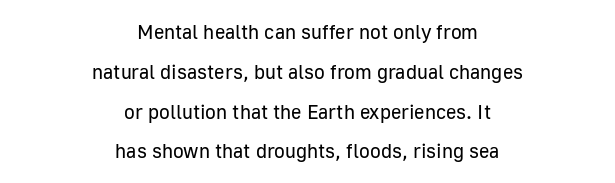
The image shows 20 px text type, upright; set centered, loose line spacing (1.99x), normal letter spacing, not underlined.
